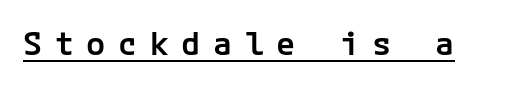
{"serif": "no", "italic": "no", "bold": "semi", "weight": "semibold", "width": "normal", "stroke_contrast": "low", "x_height": "medium", "underline": "yes", "letter_spacing": "wide", "letter_spacing_em": 0.39, "glyph_px": 32}
